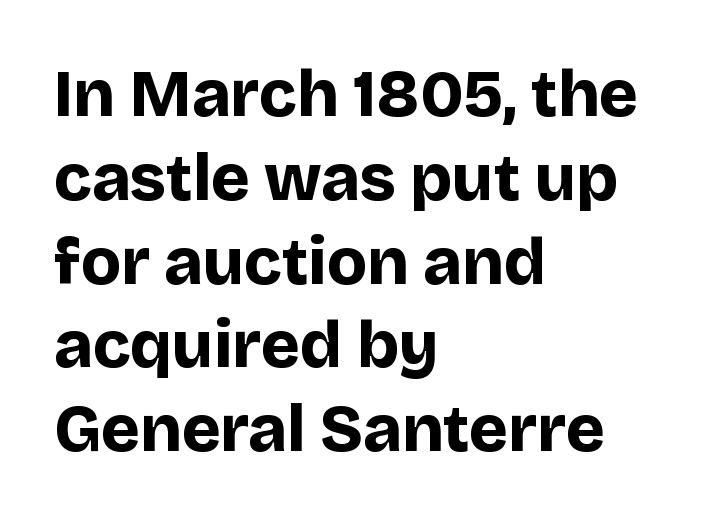
The specimen omits any rule beneath the text block's lines. Upright lettering throughout. Note: no serifs on the glyphs. On the weight axis this lands at bold, roughly 700. Baseline-to-baseline distance is the conventional proportion of letter height. Standard letterfit; no display-style spreading of the glyphs.
